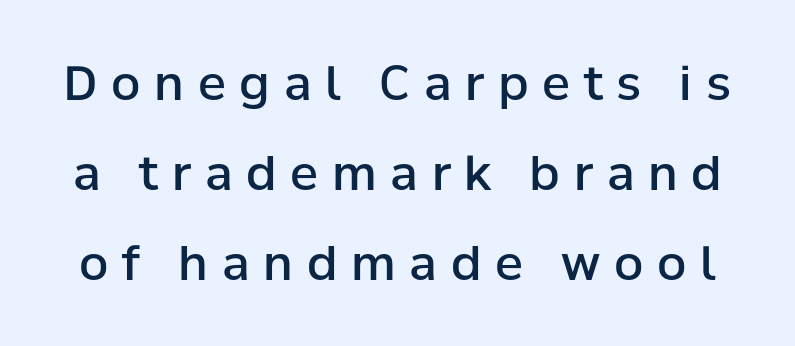
The gap between lines stays unmarked. Unlike italic type, these characters show no tilt at all. The font family rendered here belongs to the sans-serif group. The rendering uses natural spacing where letterforms have individual widths. What's the leading like? Stretched, with rows far apart.
